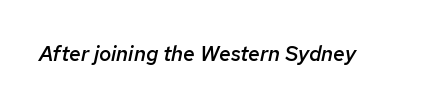
{"italic": "yes", "lean": "right", "slant_degrees": 12, "bold": "semi", "underline": "no", "letter_spacing": "normal", "letter_spacing_em": 0.0, "glyph_px": 21}
